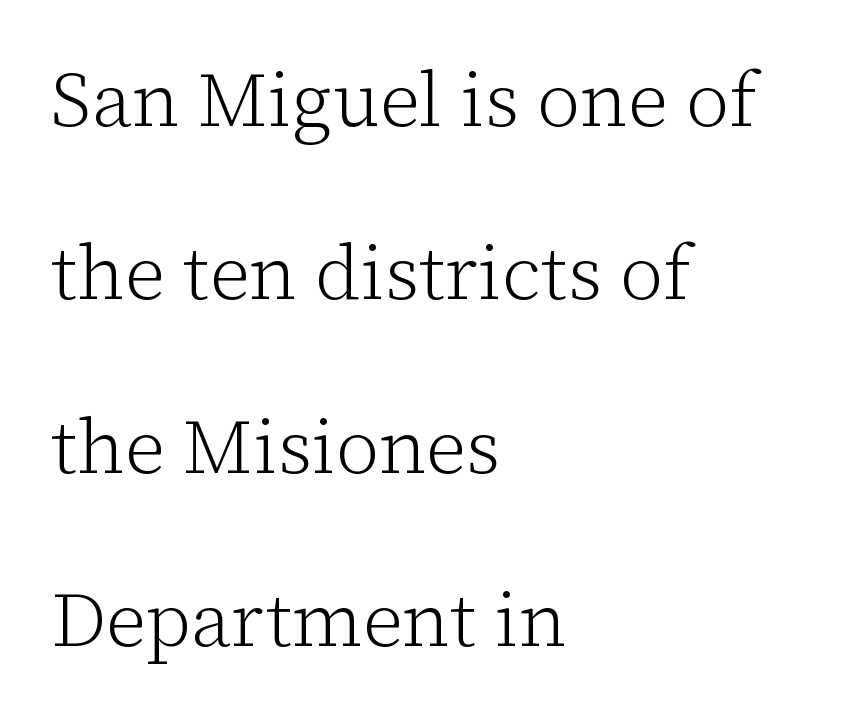
Note: serifs present on the glyphs. The font's upright variant was chosen for this text. There is no visible air inserted between adjacent glyphs. The face used here is proportionally spaced, like ordinary book or web type. Bold? No — there's no thickening of the strokes. Typeset ragged right — the left edge is the straight one.
